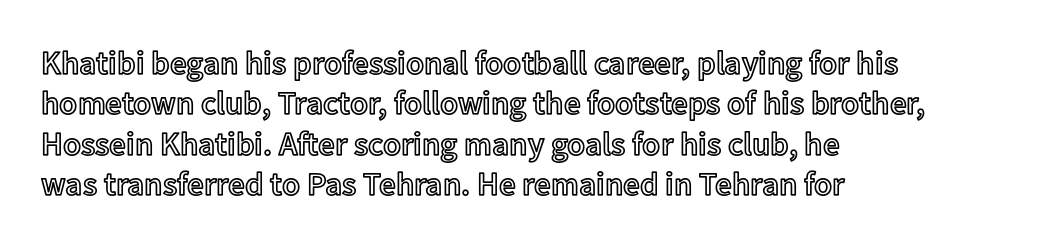
This sample uses plain, unmodified letter spacing. This sample uses an upright cut, with every glyph sitting square on the baseline. The string is rendered with underlining switched off. Each letter keeps its own natural width here, so spacing adapts to shape.
